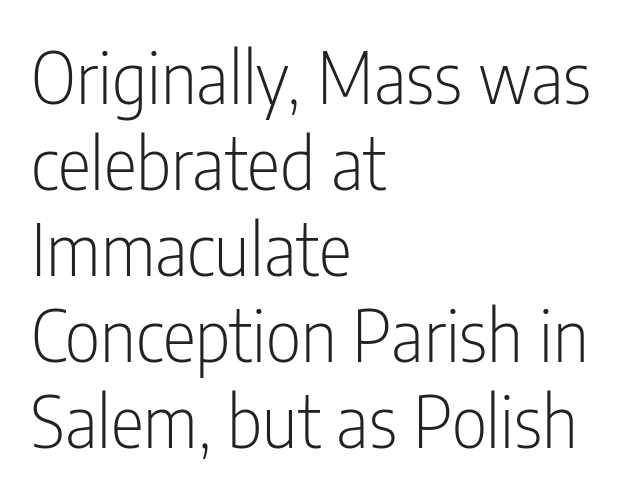
The image shows 70 px light, condensed sans-serif type, upright; set left-aligned, line spacing 1.23x, normal letter spacing, not underlined; low stroke contrast and a medium x-height.
